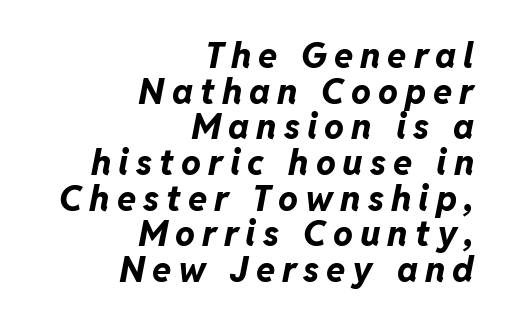
Q: Is the text bold? A: Yes.
Q: Is the text italic (slanted)? A: Yes, it leans right by about 11 degrees.
Q: Is the text underlined? A: No.
Q: How is the paragraph aligned? A: Right-aligned.
Q: Is the spacing between letters normal or unusually wide? A: Unusually wide.
Q: Is the spacing between lines tight, normal or loose? A: Tight.
Q: Width (condensed, normal, or wide)? A: Normal.
Q: Stroke contrast? A: Low.
Q: x-height? A: Medium.
Q: Monospaced? A: No.
